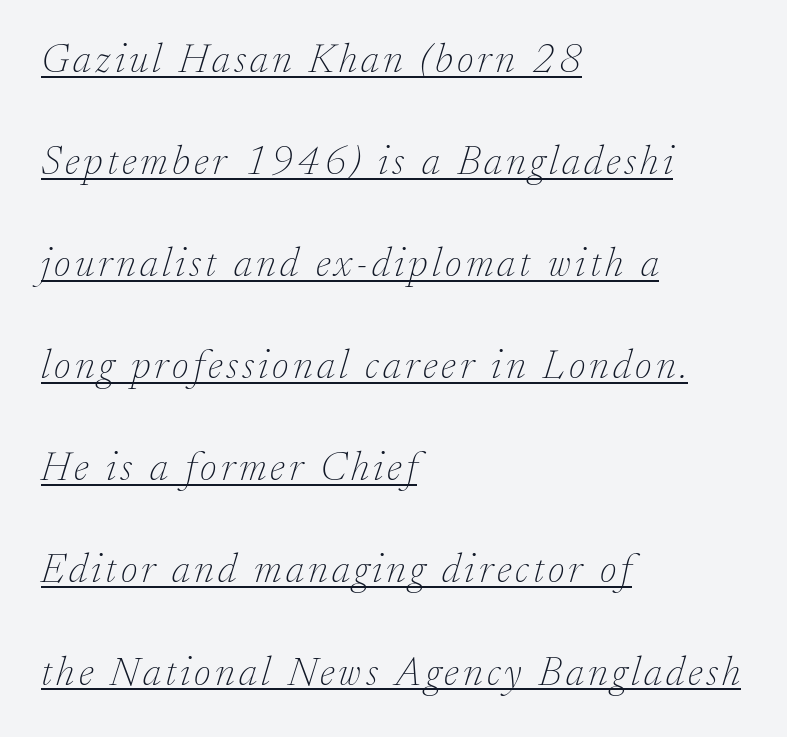
The image shows 41 px thin serif type, italic (leaning right); set left-aligned, loose line spacing (2.49x), underlined; low stroke contrast and a small x-height.
